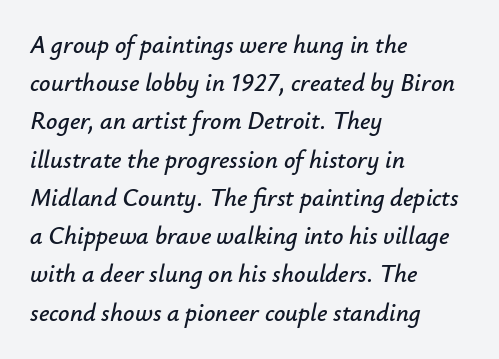
Italic: yes, the glyphs are oblique. The block of text has a typical density, with ordinary space between rows. Has an underline been added? It has not. Caption: multi-line text, flush left, ragged right.
